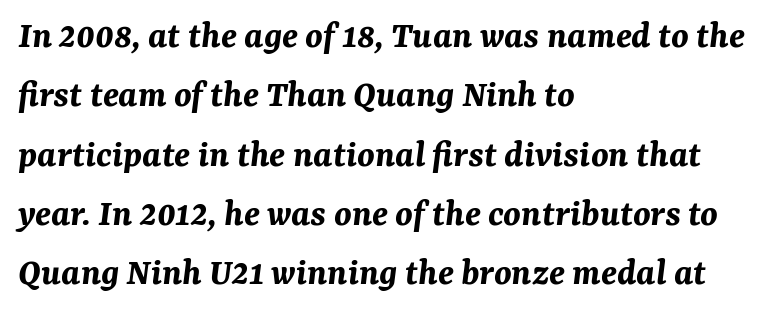
The image shows 39 px bold type, italic (leaning right); set left-aligned, normal line spacing (1.52x), normal letter spacing, not underlined; medium stroke contrast and a medium x-height.
